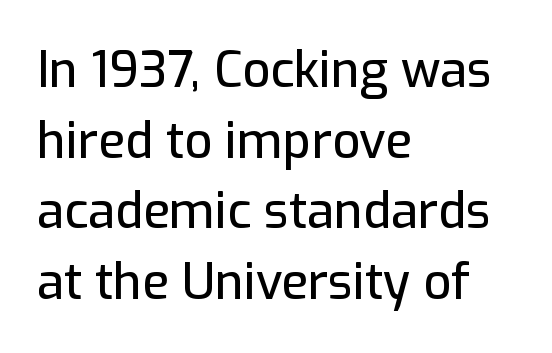
{"serif": "no", "italic": "no", "width": "normal", "stroke_contrast": "low", "x_height": "medium", "monospaced": "no", "underline": "no", "align": "left", "line_spacing": "normal", "line_spacing_ratio": 1.44, "letter_spacing": "normal", "letter_spacing_em": 0.0, "glyph_px": 49}
